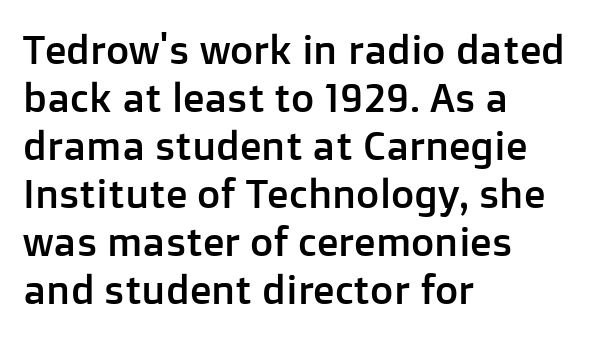
Q: Is the text italic (slanted)? A: No, it is upright.
Q: Is the typeface a serif or a sans-serif typeface? A: Sans-serif.
Q: Is the text underlined? A: No.
Q: How is the paragraph aligned? A: Left-aligned.
Q: Is the spacing between letters normal or unusually wide? A: Normal.
Q: Width (condensed, normal, or wide)? A: Normal.
Q: Stroke contrast? A: Low.
Q: x-height? A: Medium.
Q: Monospaced? A: No.
